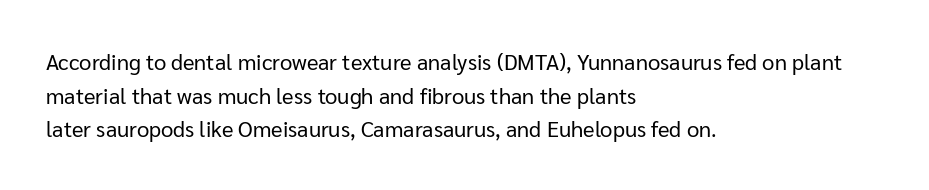
{"italic": "no", "bold": "no", "underline": "no", "align": "left", "line_spacing": "normal", "line_spacing_ratio": 1.53, "letter_spacing": "normal", "letter_spacing_em": 0.0, "glyph_px": 22}
